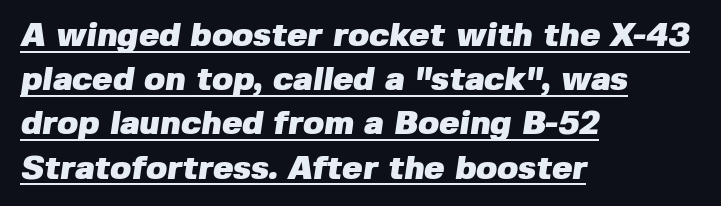
{"serif": "no", "bold": "yes", "weight": "heavy", "width": "normal", "stroke_contrast": "low", "x_height": "medium", "monospaced": "no", "underline": "yes", "align": "left", "line_spacing": "normal", "line_spacing_ratio": 1.3, "letter_spacing": "normal", "letter_spacing_em": 0.0, "glyph_px": 34}
